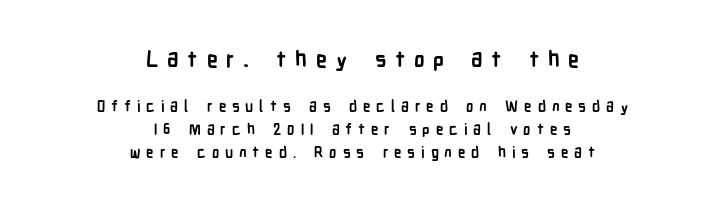
The horizontal fit of the characters is loose and conspicuously gappy. Check under the words: just untouched page. Compared with a flush-left layout, this one balances lines on the center instead. Horizontal bands of white between lines are of average thickness. The axis of the letterforms is exactly vertical. Thick stems and heavy bowls — unmistakably bold.
